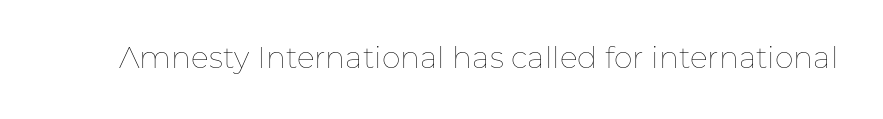
The image shows 30 px thin type, upright; set normal letter spacing, not underlined; low stroke contrast and a medium x-height.
